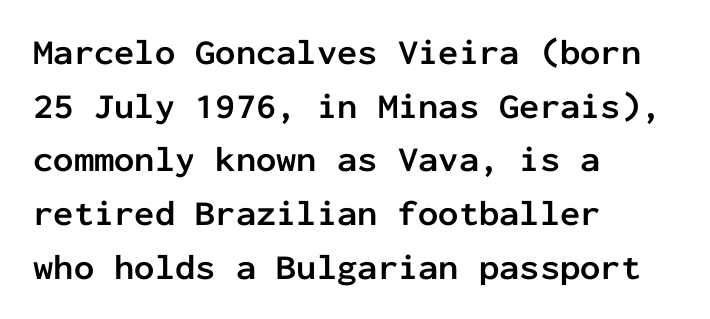
{"serif": "no", "italic": "no", "bold": "yes", "weight": "semibold", "width": "normal", "stroke_contrast": "low", "x_height": "medium", "monospaced": "yes", "underline": "no", "align": "left", "line_spacing": "normal", "line_spacing_ratio": 1.49, "letter_spacing": "normal", "letter_spacing_em": 0.0, "glyph_px": 36}
